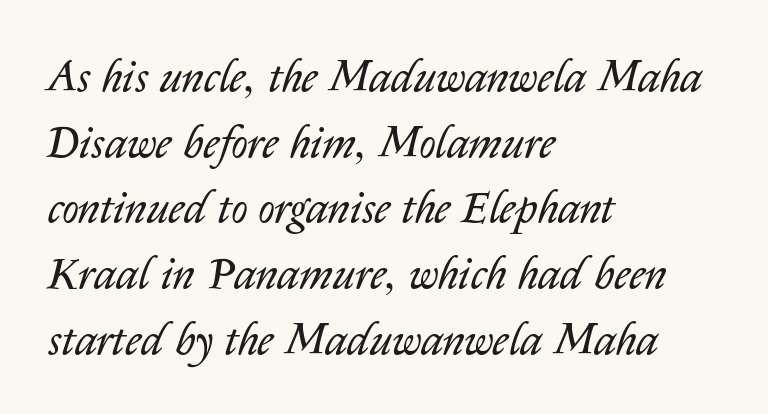
Counters stay open thanks to moderate or lighter strokes. Horizontal bands of white between lines are of average thickness. The font's italic variant was chosen for this text. The rendering uses natural spacing where letterforms have individual widths. Students, note that the glyphs here touch the page at normal intervals.
